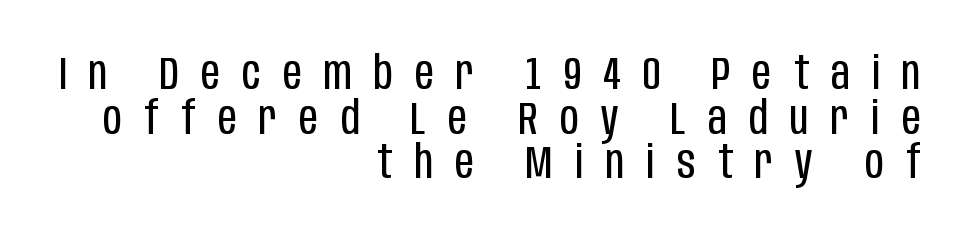
The image shows 47 px regular-weight, condensed sans-serif type, upright; set right-aligned, tight line spacing (0.95x), unusually wide letter spacing (+0.47 em), not underlined; low stroke contrast and a large x-height.
